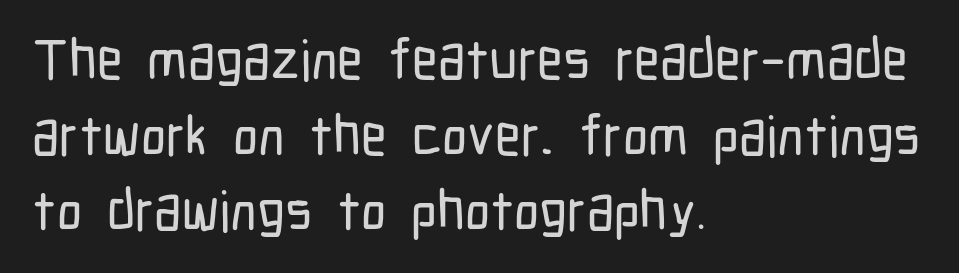
Q: Is the text italic (slanted)? A: No, it is upright.
Q: Is the typeface a serif or a sans-serif typeface? A: Sans-serif.
Q: Is the text underlined? A: No.
Q: How is the paragraph aligned? A: Left-aligned.
Q: Is the spacing between letters normal or unusually wide? A: Normal.
Q: Is the spacing between lines tight, normal or loose? A: Normal.
Q: Width (condensed, normal, or wide)? A: Condensed.
Q: Stroke contrast? A: Low.
Q: x-height? A: Medium.
Q: Monospaced? A: No.
